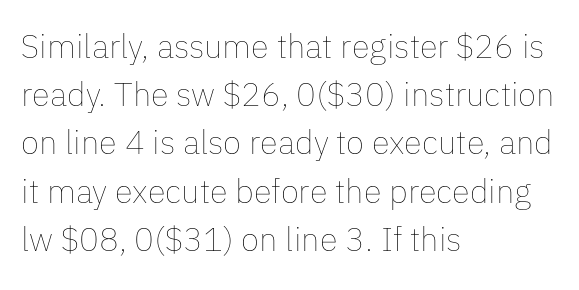
The image shows 33 px thin type, upright; set left-aligned, normal line spacing (1.46x), normal letter spacing, not underlined; low stroke contrast and a medium x-height.
